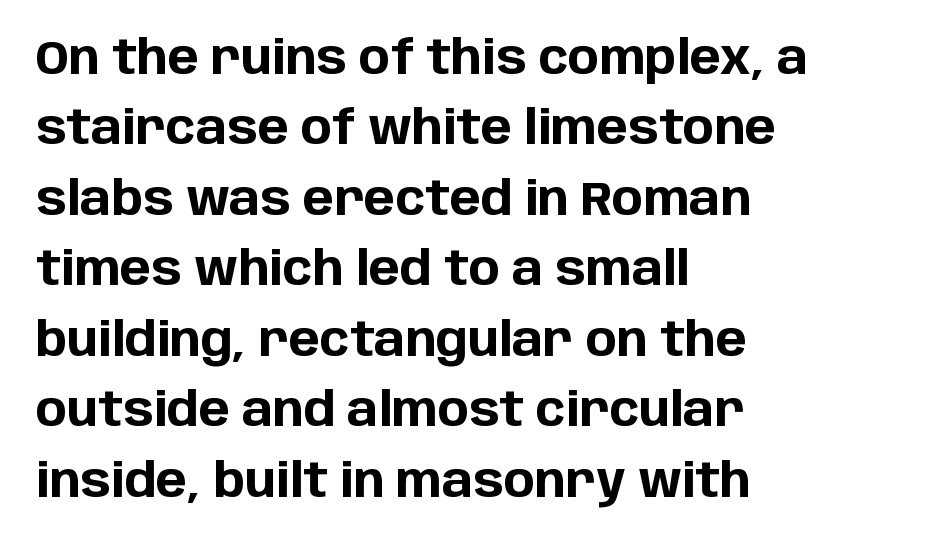
The image shows 47 px bold sans-serif type, upright; set left-aligned, normal line spacing (1.5x), normal letter spacing, not underlined; low stroke contrast and a large x-height.
